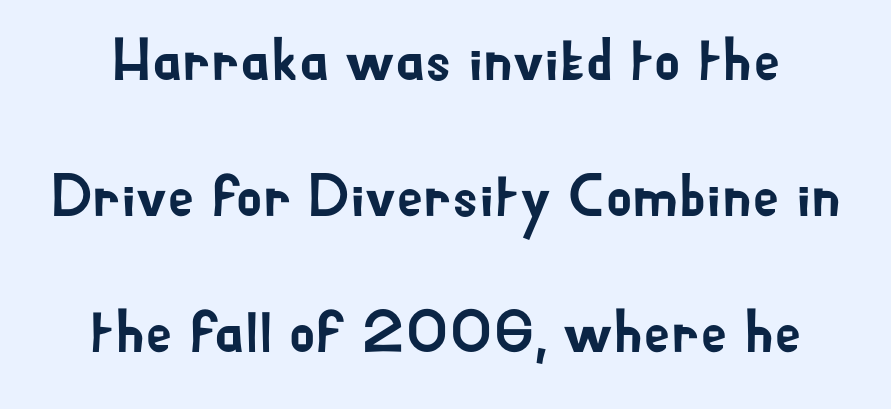
{"serif": "no", "italic": "no", "width": "normal", "stroke_contrast": "low", "x_height": "small", "monospaced": "no", "underline": "no", "line_spacing": "loose", "line_spacing_ratio": 2.27, "letter_spacing": "normal", "letter_spacing_em": 0.0, "glyph_px": 60}
